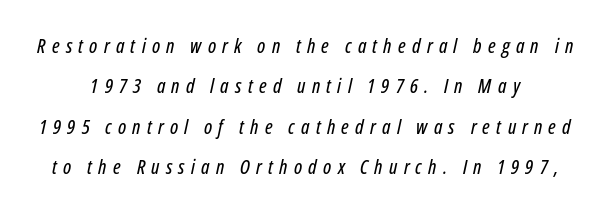
The rendering inserts visible extra space after every character. The text carries the slant typical of an italic or oblique font. Nobody drew a line under any word here. Notice the wide empty band between every row — that's loose leading.
